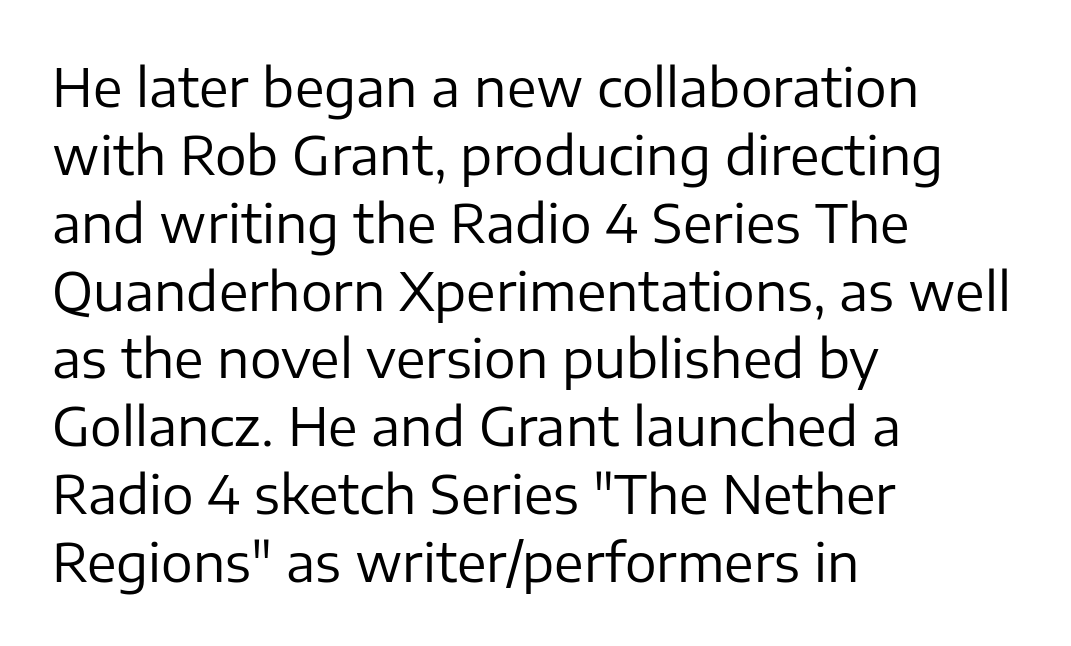
{"serif": "no", "italic": "no", "bold": "no", "weight": "regular", "width": "normal", "stroke_contrast": "low", "x_height": "medium", "monospaced": "no", "underline": "no", "align": "left", "line_spacing": "normal", "line_spacing_ratio": 1.28, "letter_spacing": "normal", "letter_spacing_em": 0.0, "glyph_px": 53}
